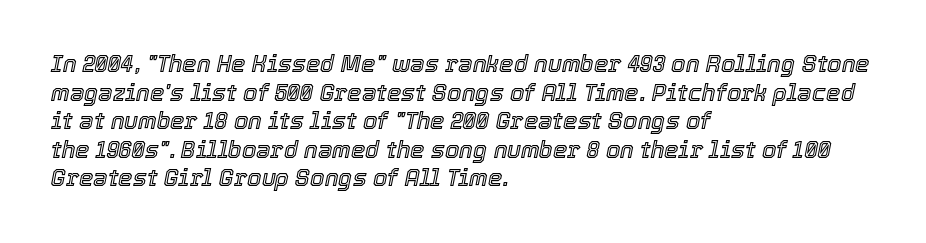
No word sits above an underline. Does the lettering tilt? It does — this is italic. Notice how the passage keeps a crisp vertical edge on the left only. The letters sit at their default tracking, neither squeezed nor spread.
